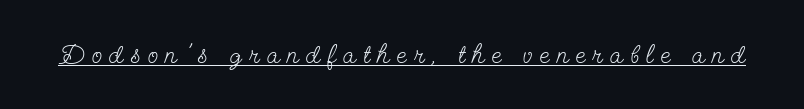
These glyphs show unthickened strokes, regular width or finer. The sample's only ornament is a line tracing under the words. The tracking jumps out immediately: characters are airy and widely separated.
